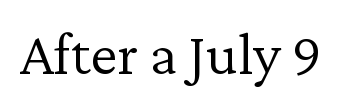
The words here are not underlined. Bold? No — there's no thickening of the strokes. Letter spacing: default. Observe the serifs anchoring each vertical stroke in this sample.
